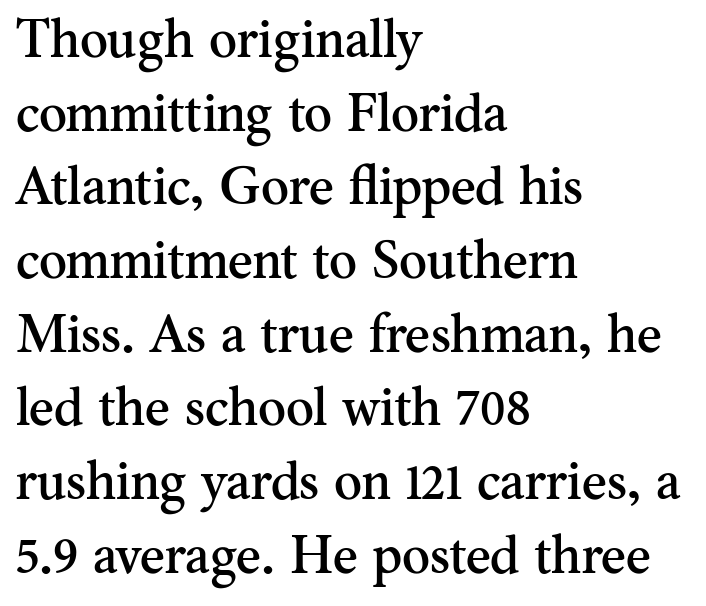
Does the type have serifs? Yes, each stem ends in a small foot. The rendering anchors every line to the left-hand side. Posture: vertical. One glance says typical: line gaps are just what's usual. Note the varied advance widths — an 'i' is clearly narrower than an 'm'.
